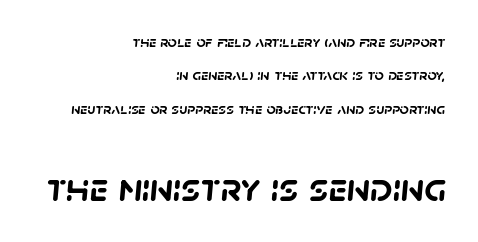
{"serif": "no", "bold": "yes", "weight": "semibold", "width": "normal", "stroke_contrast": "low", "x_height": "large", "monospaced": "no", "underline": "no", "align": "right", "line_spacing": "loose", "line_spacing_ratio": 2.09, "letter_spacing": "normal", "letter_spacing_em": 0.0, "larger_block": "second", "size_ratio": 2.56, "glyph_px": 41}
